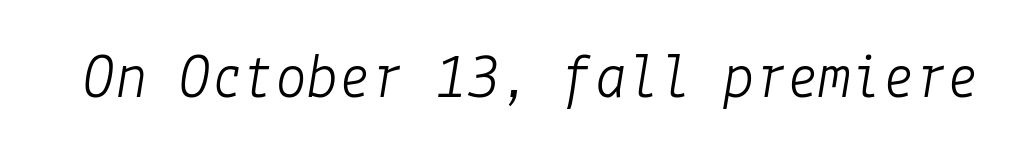
Q: Is the text bold? A: No.
Q: Is the text italic (slanted)? A: Yes, it leans right by about 9 degrees.
Q: Is the text underlined? A: No.
Q: Is the spacing between letters normal or unusually wide? A: Normal.
Q: Width (condensed, normal, or wide)? A: Normal.
Q: Stroke contrast? A: Low.
Q: x-height? A: Medium.
